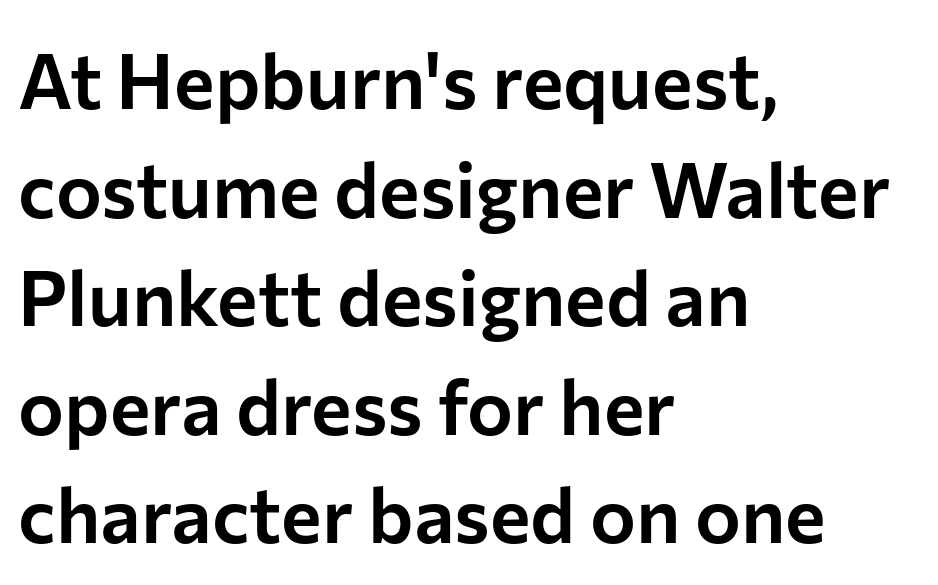
Vertical strokes here are truly vertical. Descenders hang freely into open space. A student would call this left alignment; a typographer would say flush left, rag right. To sum up the face: it is a sans, with no serifs.
